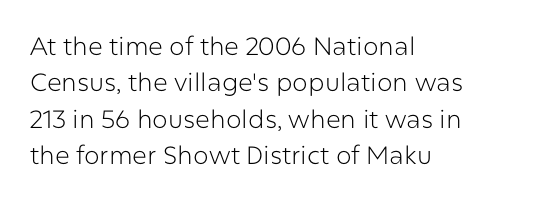
Q: Is the text bold? A: No.
Q: Is the text italic (slanted)? A: No, it is upright.
Q: Is the text underlined? A: No.
Q: How is the paragraph aligned? A: Left-aligned.
Q: Is the spacing between letters normal or unusually wide? A: Normal.
Q: Is the spacing between lines tight, normal or loose? A: Normal.
